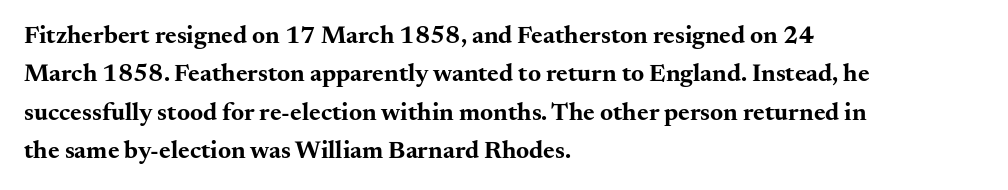
Q: Is the text bold? A: Yes.
Q: Is the text italic (slanted)? A: No, it is upright.
Q: Is the text underlined? A: No.
Q: How is the paragraph aligned? A: Left-aligned.
Q: Is the spacing between letters normal or unusually wide? A: Normal.
Q: Is the spacing between lines tight, normal or loose? A: Normal.
